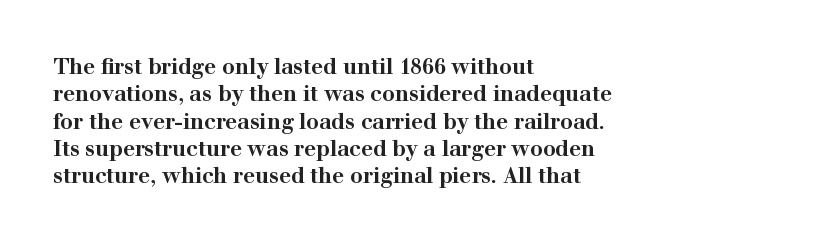
{"italic": "no", "bold": "yes", "underline": "no", "align": "left", "line_spacing": "normal", "line_spacing_ratio": 1.3, "letter_spacing": "normal", "letter_spacing_em": 0.0, "glyph_px": 21}
